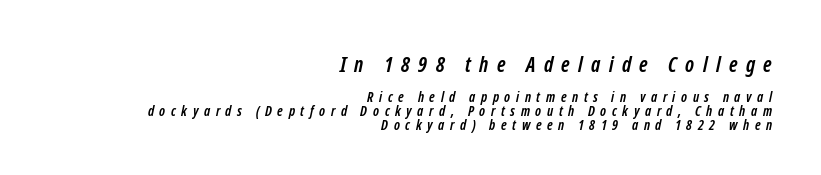
The image shows 21 px bold type; set right-aligned, tight line spacing (1.0x), unusually wide letter spacing (+0.4 em), not underlined; the first (top) block is 1.5x larger.
